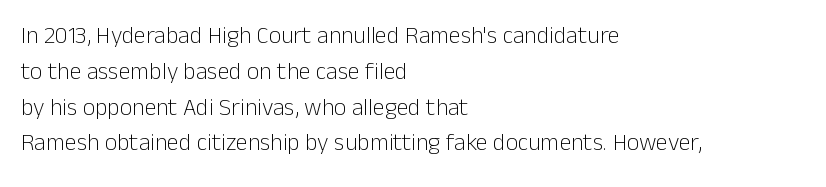
Q: Is the text bold? A: No.
Q: Is the text italic (slanted)? A: No, it is upright.
Q: Is the text underlined? A: No.
Q: How is the paragraph aligned? A: Left-aligned.
Q: Is the spacing between letters normal or unusually wide? A: Normal.
Q: Is the spacing between lines tight, normal or loose? A: Normal.
